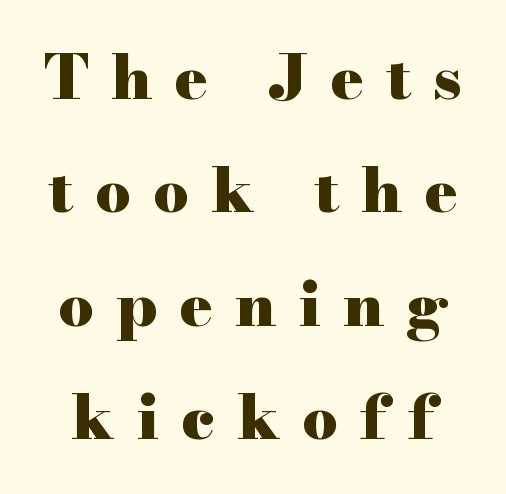
Q: Is the text bold? A: Yes.
Q: Is the text italic (slanted)? A: No, it is upright.
Q: Is the typeface a serif or a sans-serif typeface? A: Serif.
Q: Is the text underlined? A: No.
Q: Is the spacing between letters normal or unusually wide? A: Unusually wide.
Q: Width (condensed, normal, or wide)? A: Wide.
Q: Stroke contrast? A: High.
Q: x-height? A: Small.
Q: Monospaced? A: No.
